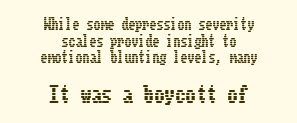
Q: Is the text italic (slanted)? A: No, it is upright.
Q: Is the text underlined? A: No.
Q: How is the paragraph aligned? A: Centered.
Q: Is the spacing between letters normal or unusually wide? A: Normal.
Q: Which block of text is set in a larger size, the first (top) or the second (bottom)? A: The second (bottom) one.
